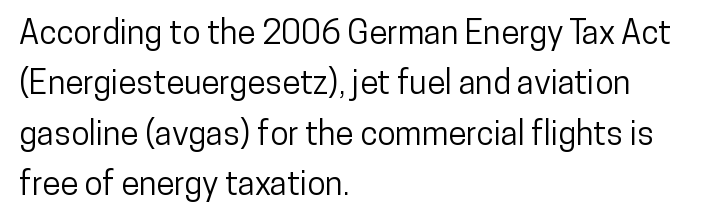
Q: Is the text italic (slanted)? A: No, it is upright.
Q: Is the typeface a serif or a sans-serif typeface? A: Sans-serif.
Q: Is the text underlined? A: No.
Q: How is the paragraph aligned? A: Left-aligned.
Q: Is the spacing between letters normal or unusually wide? A: Normal.
Q: Is the spacing between lines tight, normal or loose? A: Normal.
Q: Width (condensed, normal, or wide)? A: Condensed.
Q: Stroke contrast? A: Low.
Q: x-height? A: Medium.
Q: Monospaced? A: No.
